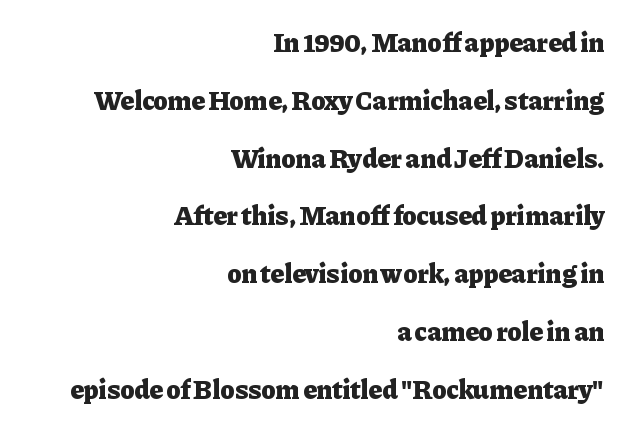
Q: Is the text bold? A: Yes.
Q: Is the text italic (slanted)? A: No, it is upright.
Q: Is the text underlined? A: No.
Q: How is the paragraph aligned? A: Right-aligned.
Q: Is the spacing between letters normal or unusually wide? A: Normal.
Q: Is the spacing between lines tight, normal or loose? A: Loose.
